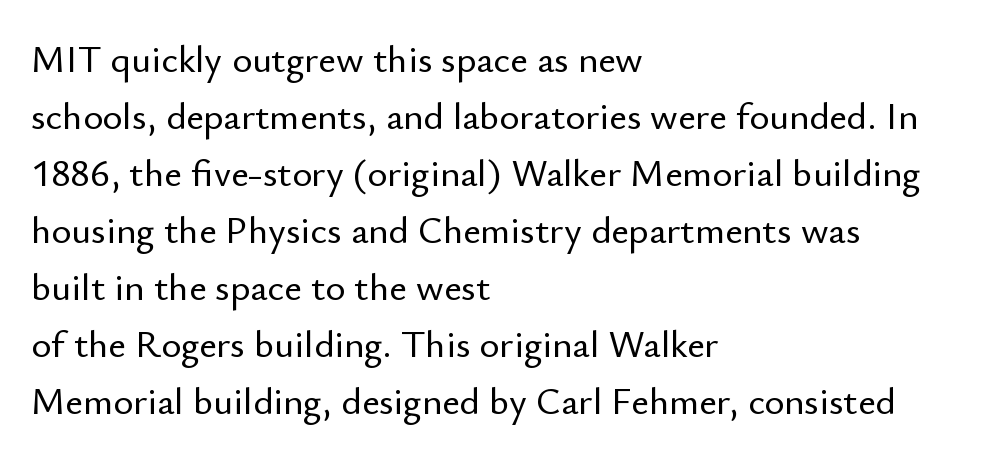
{"serif": "no", "italic": "no", "width": "normal", "stroke_contrast": "low", "x_height": "small", "monospaced": "no", "underline": "no", "align": "left", "line_spacing": "normal", "line_spacing_ratio": 1.5, "letter_spacing": "normal", "letter_spacing_em": 0.0, "glyph_px": 38}
